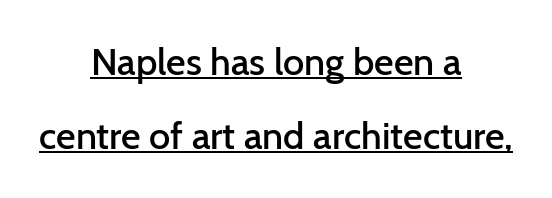
{"serif": "no", "italic": "no", "bold": "semi", "weight": "semibold", "width": "normal", "stroke_contrast": "low", "x_height": "medium", "monospaced": "no", "underline": "yes", "align": "center", "line_spacing": "loose", "line_spacing_ratio": 1.95, "letter_spacing": "normal", "letter_spacing_em": 0.0, "glyph_px": 38}
